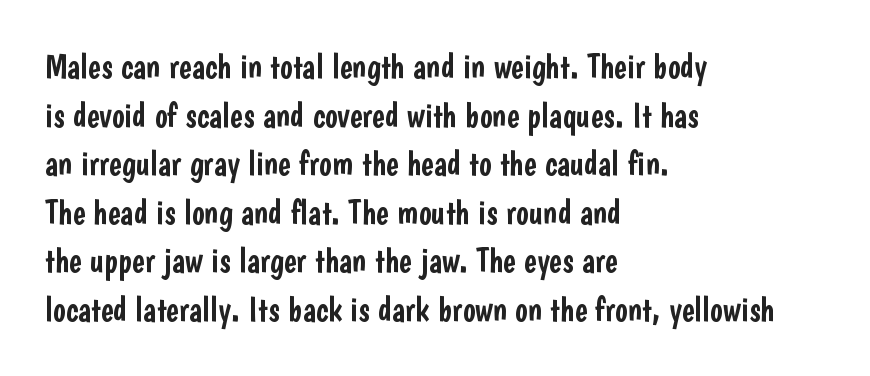
Q: Is the text italic (slanted)? A: No, it is upright.
Q: Is the typeface a serif or a sans-serif typeface? A: Sans-serif.
Q: Is the text underlined? A: No.
Q: How is the paragraph aligned? A: Left-aligned.
Q: Is the spacing between letters normal or unusually wide? A: Normal.
Q: Is the spacing between lines tight, normal or loose? A: Normal.
Q: Width (condensed, normal, or wide)? A: Condensed.
Q: Stroke contrast? A: Low.
Q: x-height? A: Medium.
Q: Monospaced? A: No.
